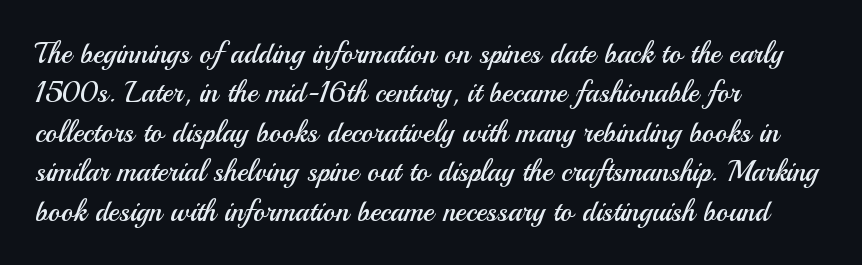
Q: Is the text bold? A: No.
Q: Is the text italic (slanted)? A: Yes.
Q: Is the typeface a serif or a sans-serif typeface? A: Sans-serif.
Q: Is the text underlined? A: No.
Q: How is the paragraph aligned? A: Left-aligned.
Q: Is the spacing between letters normal or unusually wide? A: Normal.
Q: Is the spacing between lines tight, normal or loose? A: Normal.
Q: Width (condensed, normal, or wide)? A: Normal.
Q: Stroke contrast? A: Medium.
Q: x-height? A: Small.
Q: Monospaced? A: No.
